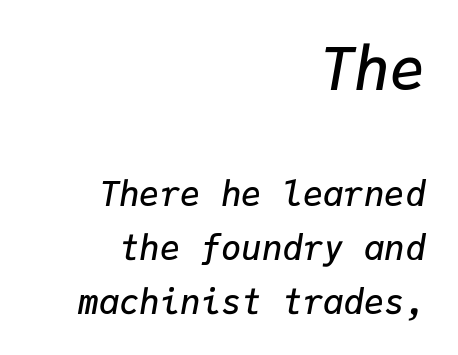
This sample has the even, mechanical cadence of fixed-width lettering. In CSS terms this would be text-align: right. Here the first block reads like a headline and the second like body copy. Lines of text with bare space underneath. A typesetter would call this zero additional tracking. In terms of leading, this rendering sits right in the middle.
